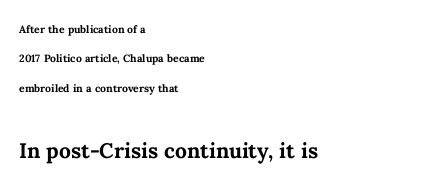
The image shows 28 px semibold type, upright; set left-aligned, loose line spacing (2.1x), normal letter spacing, not underlined; the second (bottom) block is 2.0x larger; medium stroke contrast and a medium x-height.
